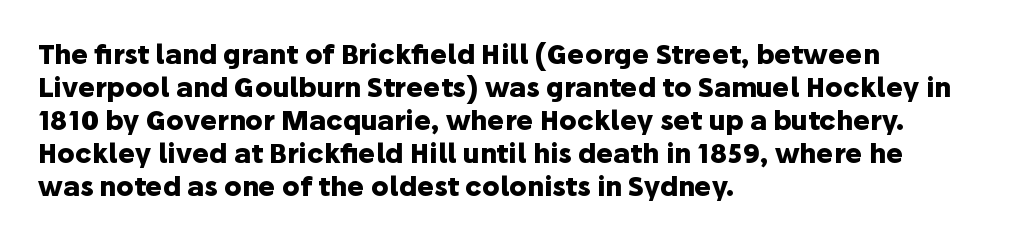
{"italic": "no", "bold": "yes", "underline": "no", "align": "left", "line_spacing": "normal", "line_spacing_ratio": 1.27, "letter_spacing": "normal", "letter_spacing_em": 0.0, "glyph_px": 26}
